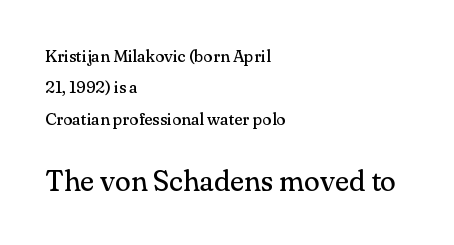
{"serif": "yes", "italic": "no", "bold": "no", "weight": "regular", "width": "normal", "stroke_contrast": "medium", "x_height": "small", "monospaced": "no", "underline": "no", "align": "left", "line_spacing_ratio": 1.84, "letter_spacing": "normal", "letter_spacing_em": 0.0, "larger_block": "second", "size_ratio": 1.71, "glyph_px": 29}
